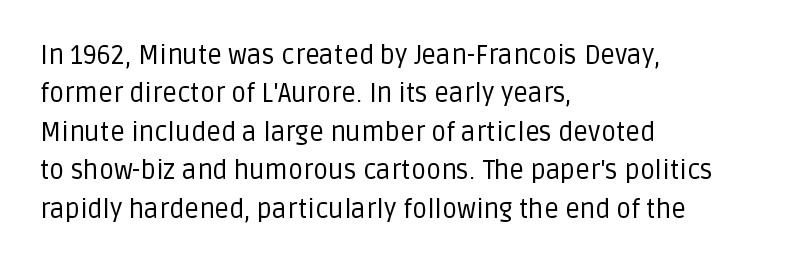
{"italic": "no", "bold": "no", "underline": "no", "align": "left", "line_spacing": "normal", "line_spacing_ratio": 1.48, "letter_spacing": "normal", "letter_spacing_em": 0.0, "glyph_px": 26}
